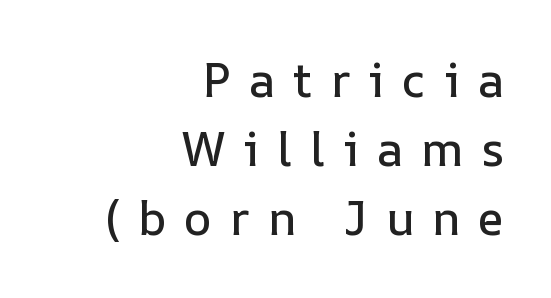
The image shows 47 px text type, upright; set right-aligned, normal line spacing (1.47x), unusually wide letter spacing (+0.38 em), not underlined; low stroke contrast and a medium x-height.
